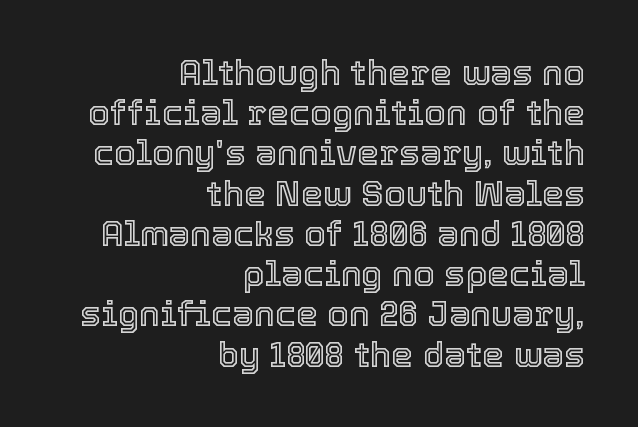
The image shows 35 px text type, upright; set right-aligned, tight line spacing (1.15x), normal letter spacing, not underlined; a medium x-height.
